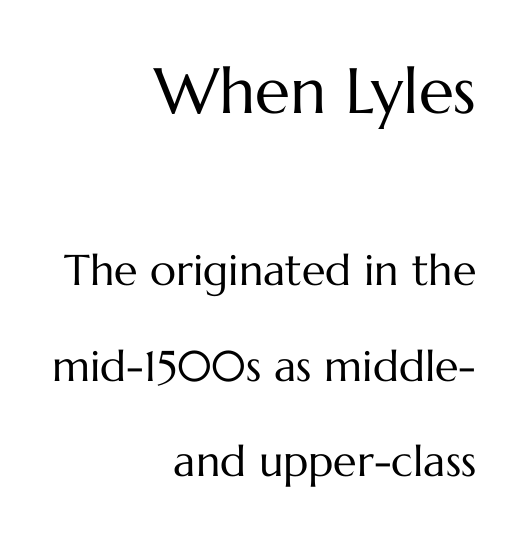
{"italic": "no", "bold": "no", "weight": "regular", "width": "normal", "stroke_contrast": "medium", "x_height": "medium", "monospaced": "no", "underline": "no", "align": "right", "line_spacing": "loose", "line_spacing_ratio": 2.22, "letter_spacing": "normal", "letter_spacing_em": 0.0, "larger_block": "first", "size_ratio": 1.49, "glyph_px": 64}
